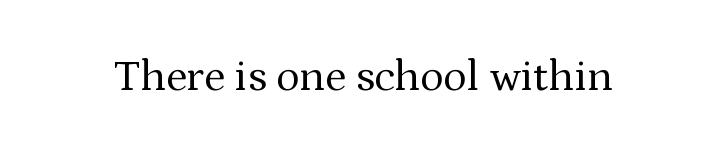
{"serif": "yes", "italic": "no", "bold": "no", "weight": "regular", "width": "normal", "stroke_contrast": "medium", "x_height": "medium", "monospaced": "no", "underline": "no", "letter_spacing": "normal", "letter_spacing_em": 0.0, "glyph_px": 44}
